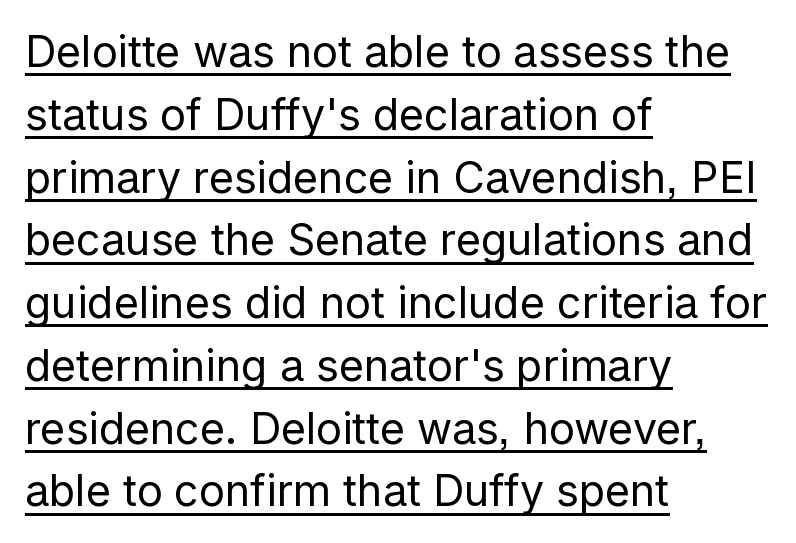
Q: Is the text bold? A: No.
Q: Is the text italic (slanted)? A: No, it is upright.
Q: Is the typeface a serif or a sans-serif typeface? A: Sans-serif.
Q: Is the text underlined? A: Yes.
Q: How is the paragraph aligned? A: Left-aligned.
Q: Is the spacing between letters normal or unusually wide? A: Normal.
Q: Is the spacing between lines tight, normal or loose? A: Normal.
Q: Width (condensed, normal, or wide)? A: Normal.
Q: Stroke contrast? A: Low.
Q: x-height? A: Medium.
Q: Monospaced? A: No.
